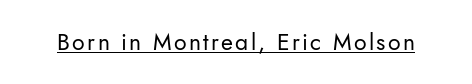
Q: Is the text bold? A: No.
Q: Is the text italic (slanted)? A: No, it is upright.
Q: Is the text underlined? A: Yes.
